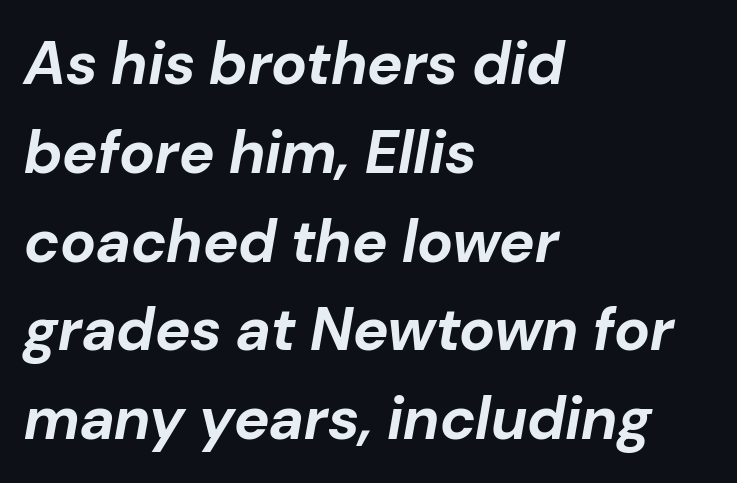
Q: Is the text bold? A: Yes.
Q: Is the text italic (slanted)? A: Yes, it leans right by about 10 degrees.
Q: Is the text underlined? A: No.
Q: How is the paragraph aligned? A: Left-aligned.
Q: Is the spacing between letters normal or unusually wide? A: Normal.
Q: Is the spacing between lines tight, normal or loose? A: Normal.
Q: Width (condensed, normal, or wide)? A: Normal.
Q: Stroke contrast? A: Low.
Q: x-height? A: Medium.
Q: Monospaced? A: No.
